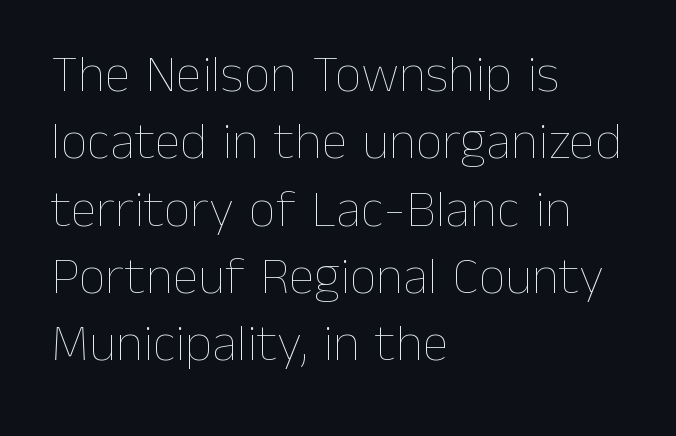
The image shows 53 px thin type, upright; set left-aligned, normal line spacing (1.27x), normal letter spacing, not underlined; low stroke contrast and a medium x-height.
